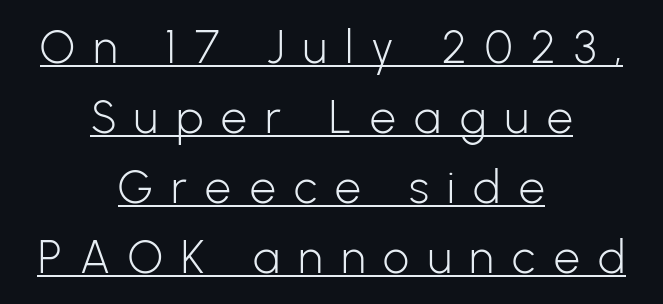
Varying glyph widths throughout — classic text-font behaviour. Like a heading marked for emphasis, these lines bear an underscore. It's the straight-up-and-down kind of type. These lines sit exactly where default settings would place them.
